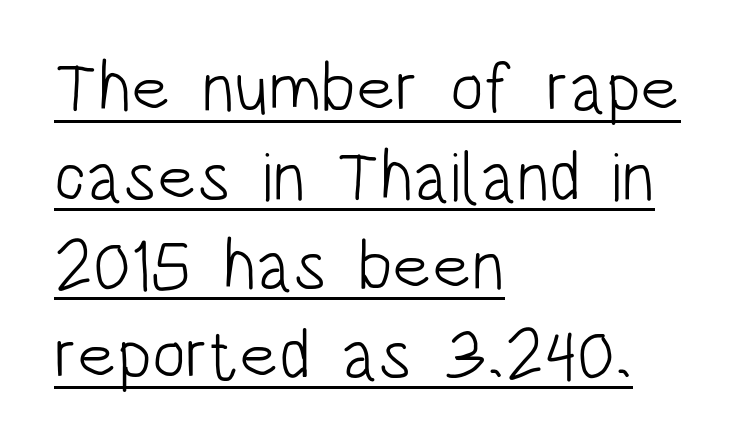
The image shows 70 px light, condensed sans-serif type, upright; set left-aligned, normal line spacing (1.27x), normal letter spacing, underlined; low stroke contrast and a large x-height.
